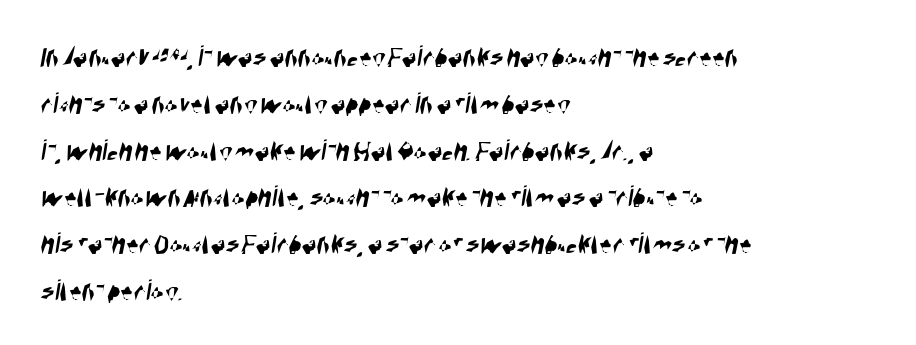
The type is set solid horizontally, with unmodified tracking. The glyphs are unaccompanied by any horizontal stroke below them. The rendering shows plain stroke endings on the letterforms — a sans-serif design. The rag falls on the right side of this text block.
